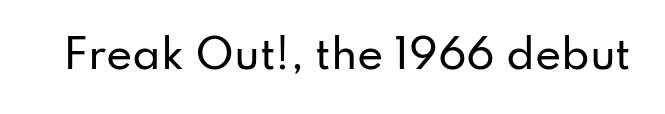
The image shows 40 px sans-serif type, upright; set normal letter spacing, not underlined; low stroke contrast and a small x-height.
